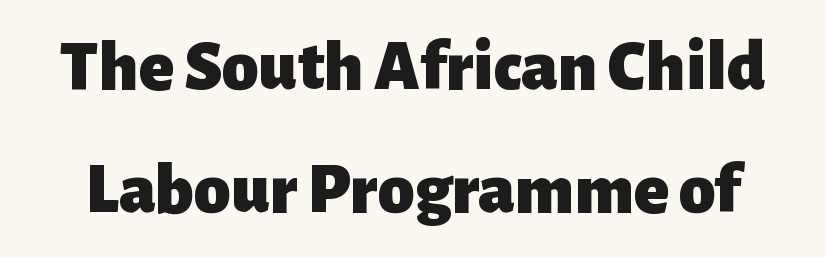
{"serif": "no", "italic": "no", "bold": "yes", "weight": "heavy", "width": "normal", "stroke_contrast": "low", "x_height": "medium", "monospaced": "no", "underline": "no", "line_spacing": "normal", "line_spacing_ratio": 1.68, "letter_spacing": "normal", "letter_spacing_em": 0.0, "glyph_px": 73}
